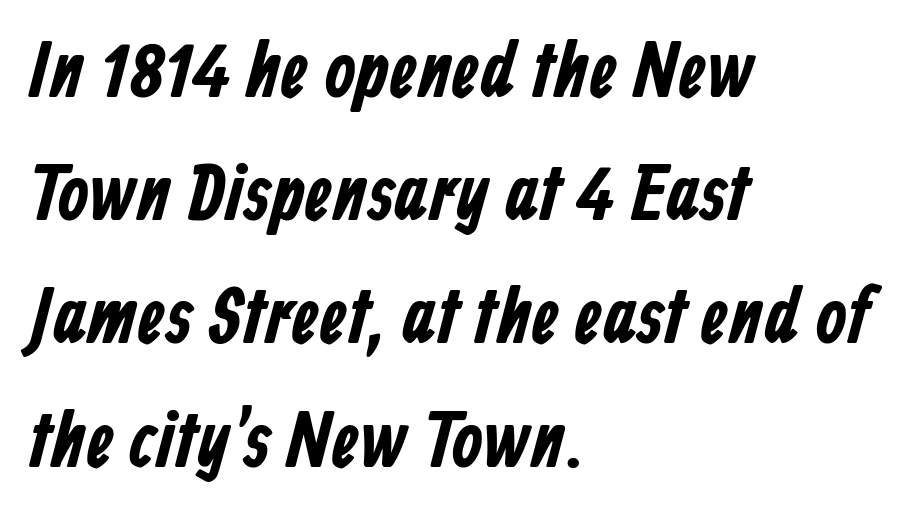
Type without underlining. Standard letterfit; no display-style spreading of the glyphs. Each line starts at the same left margin while the right side varies. Character widths vary here, with narrow letters taking less room than wide ones. Observe the absence of serifs on each vertical stroke in this sample. In terms of leading, this rendering sits right in the middle.
